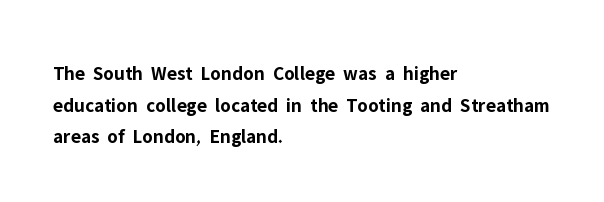
Q: Is the text bold? A: Yes.
Q: Is the text italic (slanted)? A: No, it is upright.
Q: Is the text underlined? A: No.
Q: How is the paragraph aligned? A: Left-aligned.
Q: Is the spacing between letters normal or unusually wide? A: Normal.
Q: Is the spacing between lines tight, normal or loose? A: Normal.
